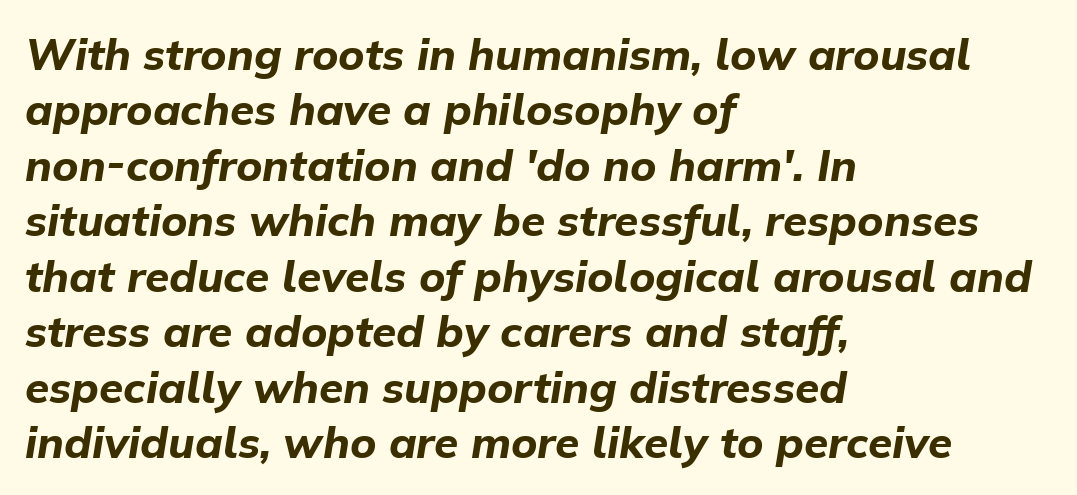
On the weight axis this lands at bold, roughly 700. Spacing verdict: proportional, widths tailored to each character. This sample is left-justified, so line endings fall wherever the words run out. The lines sit at an ordinary, default distance from one another. Only glyphs here, with clear space below each row.
